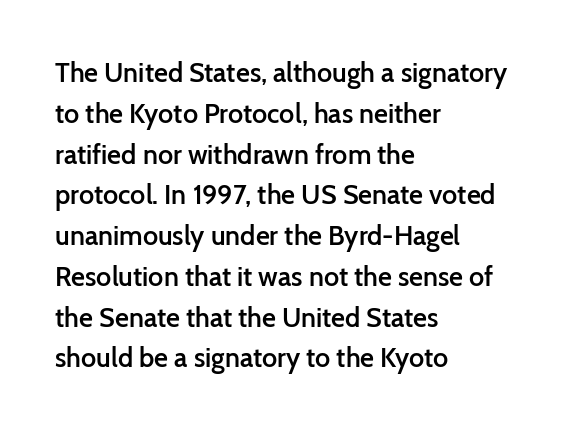
Compared with a centered layout, this one pins lines to the left instead. Compared with typical paragraphs, the rows here are spaced about the same. You can tell it's not italic because the verticals are truly vertical. Bare-footed words on every line. A fair bit of extra ink — the face is semibold, not bold.
